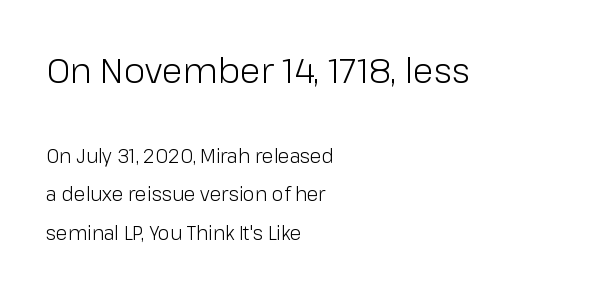
Does the bottom block carry the larger type? No, the top block does. These lines are rendered in a variable-pitch font. Reading down the column, the eye jumps a long way to each next line. The axis of the letterforms is exactly vertical.
